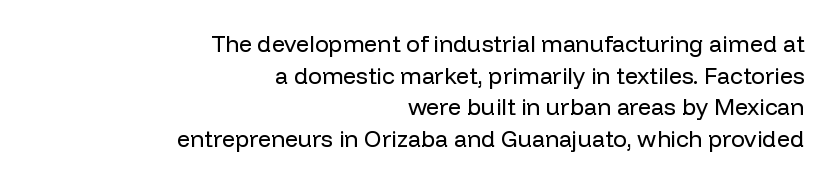
The image shows 23 px text type, upright; set right-aligned, normal line spacing (1.38x), normal letter spacing, not underlined.
